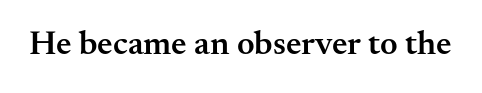
The image shows 34 px semibold serif type, upright; set normal letter spacing, not underlined; medium stroke contrast and a small x-height.
